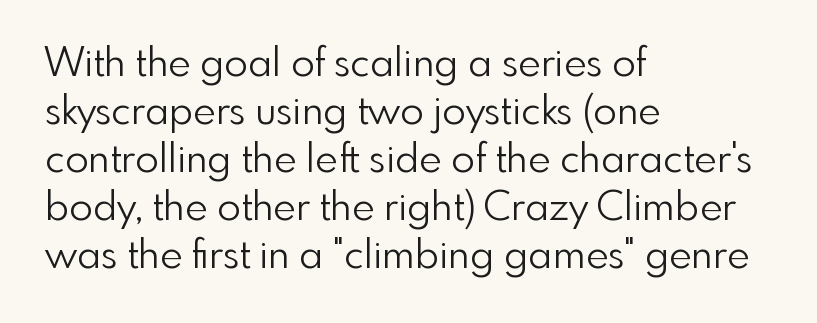
The image shows 39 px light sans-serif type, upright; set left-aligned, line spacing 1.23x, normal letter spacing, not underlined; a small x-height.
